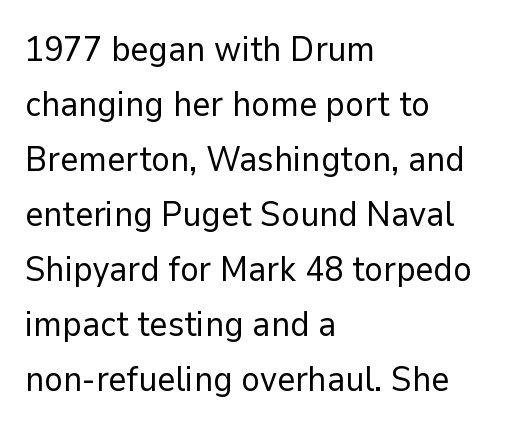
Q: Is the text bold? A: No.
Q: Is the text italic (slanted)? A: No, it is upright.
Q: Is the typeface a serif or a sans-serif typeface? A: Sans-serif.
Q: Is the text underlined? A: No.
Q: How is the paragraph aligned? A: Left-aligned.
Q: Is the spacing between letters normal or unusually wide? A: Normal.
Q: Is the spacing between lines tight, normal or loose? A: Normal.
Q: Width (condensed, normal, or wide)? A: Normal.
Q: Stroke contrast? A: Low.
Q: x-height? A: Medium.
Q: Monospaced? A: No.
